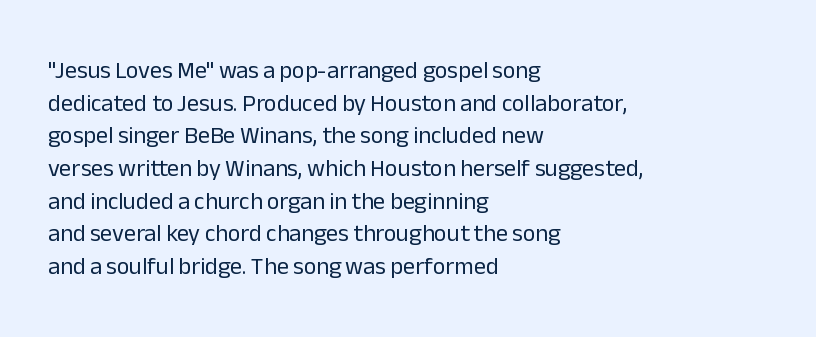
Q: Is the text bold? A: No.
Q: Is the text italic (slanted)? A: No, it is upright.
Q: Is the text underlined? A: No.
Q: How is the paragraph aligned? A: Left-aligned.
Q: Is the spacing between letters normal or unusually wide? A: Normal.
Q: Is the spacing between lines tight, normal or loose? A: Normal.
